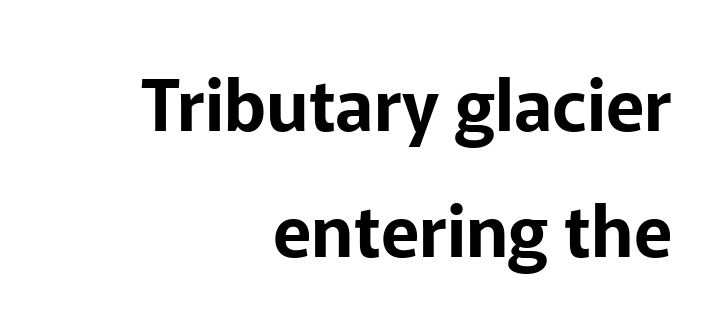
{"serif": "no", "italic": "no", "width": "normal", "stroke_contrast": "low", "x_height": "medium", "monospaced": "no", "underline": "no", "align": "right", "line_spacing_ratio": 1.77, "letter_spacing": "normal", "letter_spacing_em": 0.0, "glyph_px": 71}
